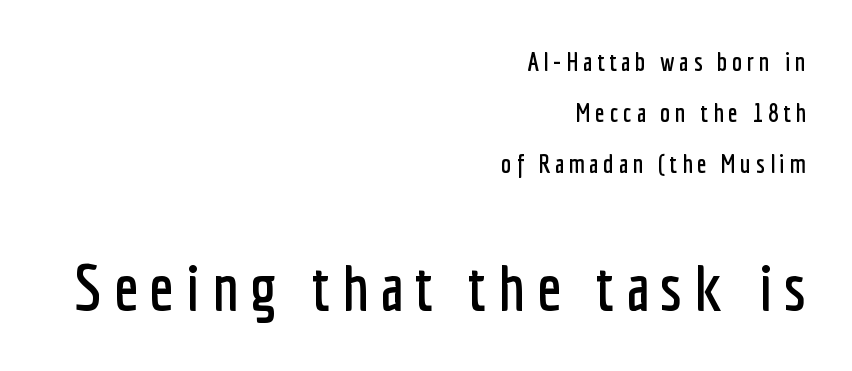
Q: Is the text italic (slanted)? A: No, it is upright.
Q: Is the typeface a serif or a sans-serif typeface? A: Sans-serif.
Q: Is the text underlined? A: No.
Q: How is the paragraph aligned? A: Right-aligned.
Q: Is the spacing between lines tight, normal or loose? A: Loose.
Q: Which block of text is set in a larger size, the first (top) or the second (bottom)? A: The second (bottom) one.
Q: Width (condensed, normal, or wide)? A: Condensed.
Q: Stroke contrast? A: Low.
Q: x-height? A: Medium.
Q: Monospaced? A: No.
